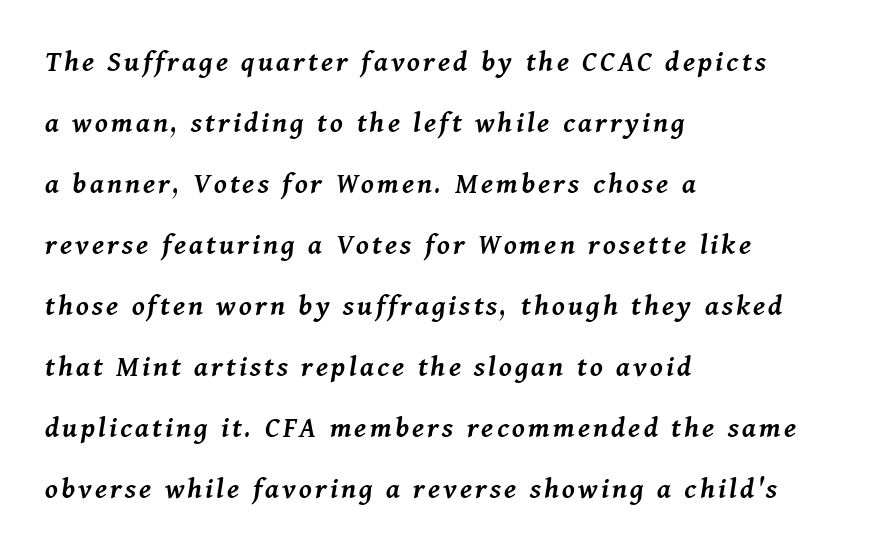
The image shows 31 px semibold type, italic (leaning right); set left-aligned, loose line spacing (1.97x), not underlined; medium stroke contrast and a medium x-height.
